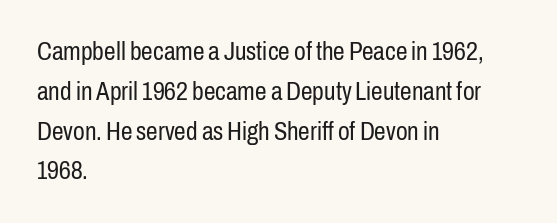
Nobody touched the tracking dial on this one. Line starts are locked; line ends wander. The block of text has a typical density, with ordinary space between rows. The glyphs are unaccompanied by any horizontal stroke below them. Notice how the stems are strictly vertical — no italics here. These glyphs show unthickened strokes, regular width or finer.
